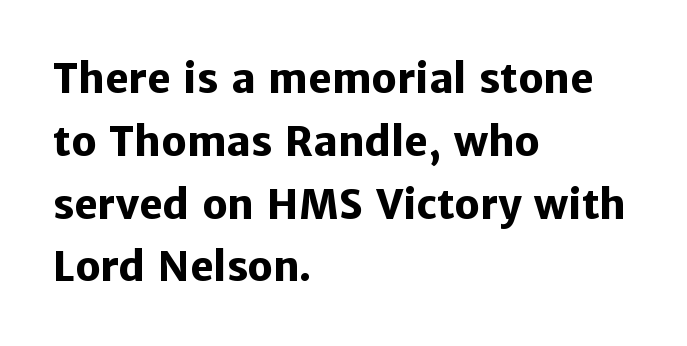
The image shows 40 px heavy sans-serif type, upright; set left-aligned, normal line spacing (1.57x), normal letter spacing, not underlined; low stroke contrast and a medium x-height.
